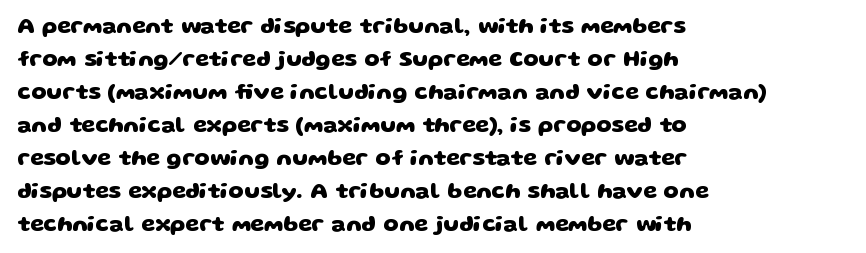
The image shows 22 px bold type; set left-aligned, normal line spacing (1.5x), normal letter spacing, not underlined.
